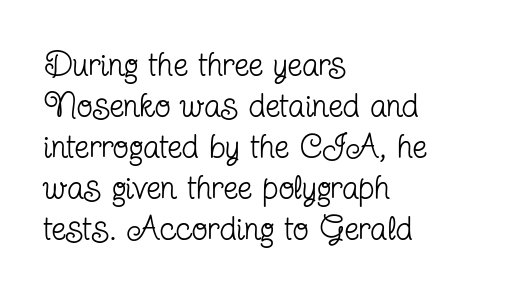
Every stem runs plumb, perpendicular to the baseline. Classification — serif. Alignment: flush left. Check under the words: just untouched page. The cut favours lightness, reaching ordinary text weight at its darkest. A typesetter would call this zero additional tracking.
